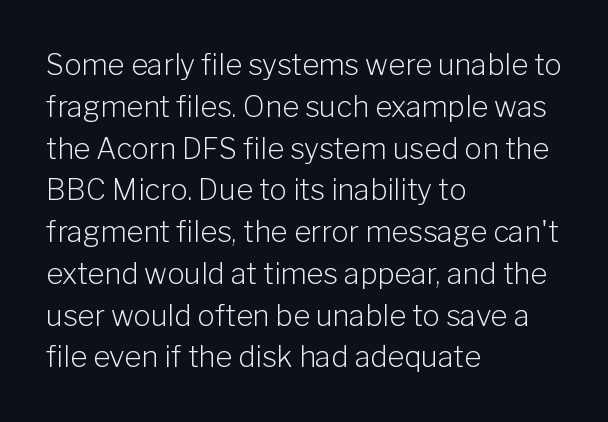
{"serif": "no", "italic": "no", "bold": "no", "weight": "light", "width": "normal", "stroke_contrast": "low", "x_height": "medium", "monospaced": "no", "underline": "no", "align": "left", "line_spacing": "normal", "line_spacing_ratio": 1.44, "letter_spacing": "normal", "letter_spacing_em": 0.0, "glyph_px": 29}
